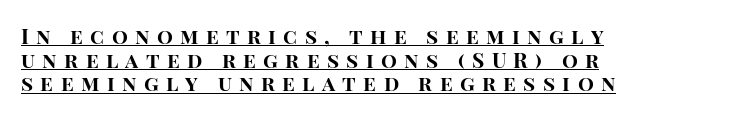
{"italic": "no", "bold": "yes", "underline": "yes", "align": "left", "line_spacing": "tight", "line_spacing_ratio": 1.13, "letter_spacing": "wide", "letter_spacing_em": 0.35, "glyph_px": 21}
